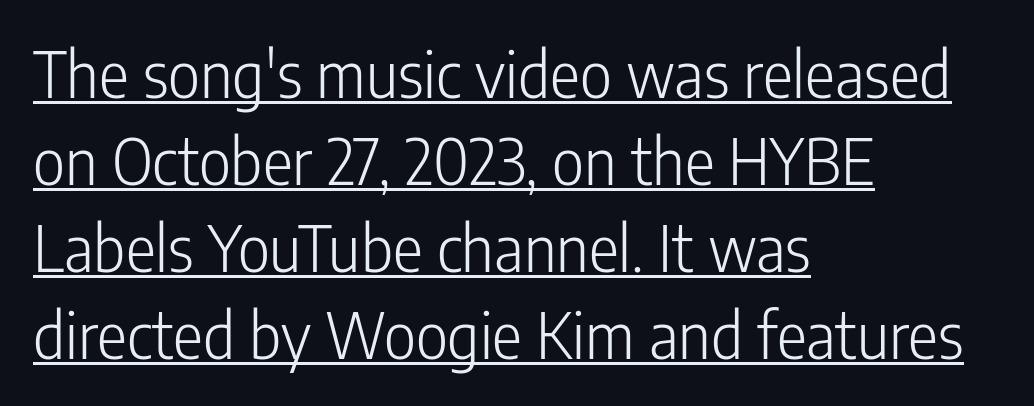
The characters display no serif detailing; their extremities are plain. The paragraph shown leans on its left margin. Standard letterfit; no display-style spreading of the glyphs. Unlike italic type, these characters show no tilt at all. These glyphs show unthickened strokes, regular width or finer. The face used here is proportionally spaced, like ordinary book or web type.
